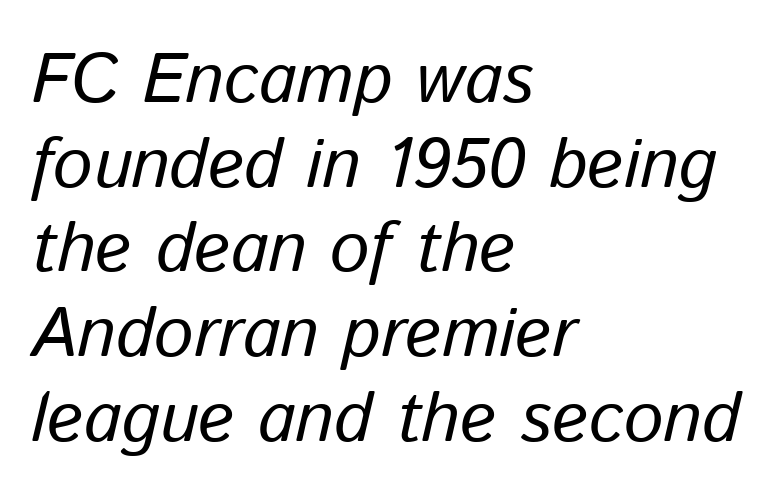
The image shows 70 px text type, italic (leaning right); set left-aligned, line spacing 1.21x, normal letter spacing, not underlined; low stroke contrast and a medium x-height.
